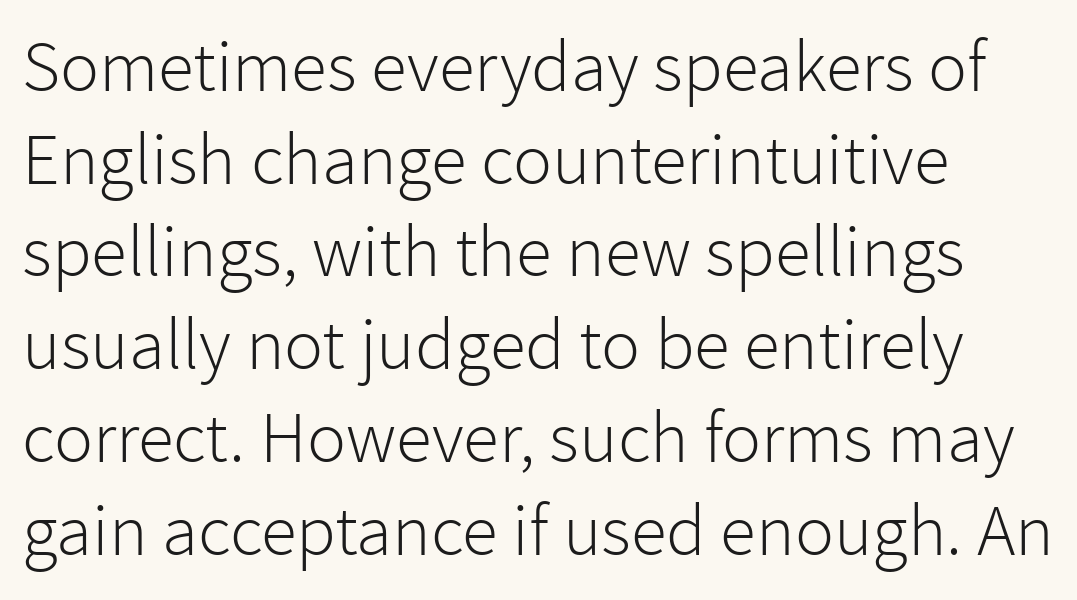
The image shows 73 px light sans-serif type, upright; set left-aligned, normal line spacing (1.27x), normal letter spacing, not underlined; low stroke contrast and a medium x-height.
